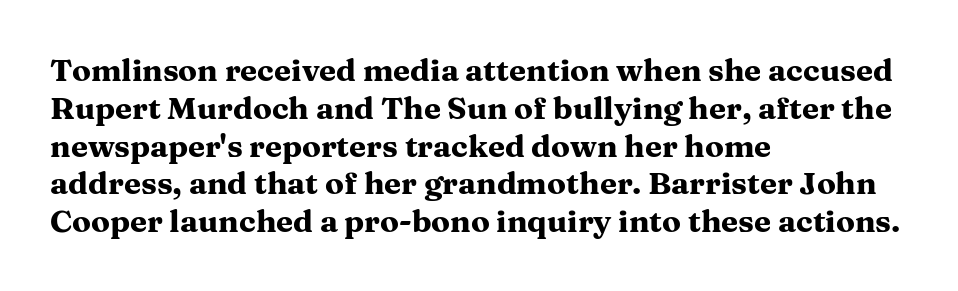
{"serif": "yes", "italic": "no", "bold": "yes", "weight": "heavy", "width": "wide", "stroke_contrast": "medium", "x_height": "medium", "monospaced": "no", "underline": "no", "align": "left", "line_spacing_ratio": 1.22, "letter_spacing": "normal", "letter_spacing_em": 0.0, "glyph_px": 31}
